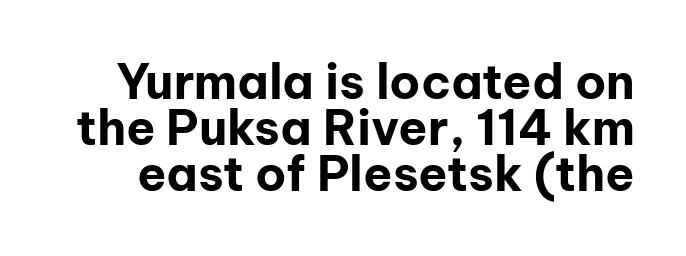
Here the designer chose a conventional face with non-uniform glyph widths. Honestly, the rows look squashed on top of each other. Letterform terminals end flat and unadorned throughout the passage. The letters sit at their default tracking, neither squeezed nor spread. Every character sits straight up, as roman type does.
